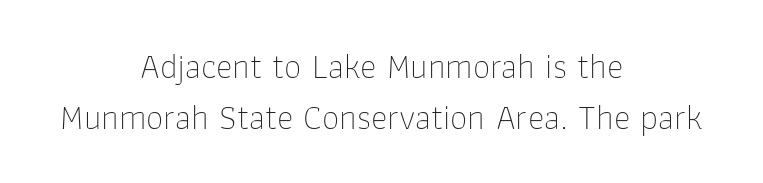
{"serif": "no", "italic": "no", "bold": "no", "weight": "thin", "width": "normal", "stroke_contrast": "low", "x_height": "medium", "monospaced": "no", "underline": "no", "align": "center", "line_spacing": "normal", "line_spacing_ratio": 1.46, "letter_spacing": "normal", "letter_spacing_em": 0.0, "glyph_px": 35}
